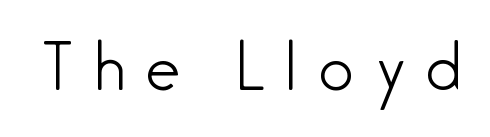
The space directly below the letters is spotless. Is this a sans? Yes — the strokes have no serifs. The cut favours lightness, reaching ordinary text weight at its darkest. Glyph-to-glyph distance is far greater than everyday printed text. Proportional: the letters do not fall into vertical columns. Upright lettering throughout.
